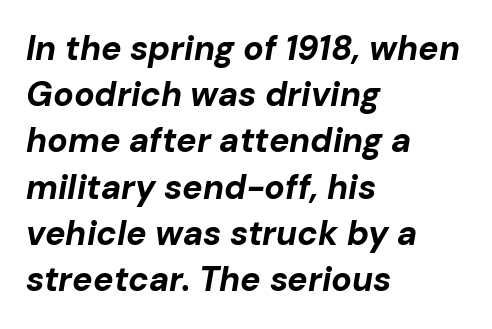
{"italic": "yes", "lean": "right", "slant_degrees": 10, "bold": "yes", "weight": "bold", "width": "normal", "stroke_contrast": "low", "x_height": "medium", "monospaced": "no", "underline": "no", "align": "left", "line_spacing": "normal", "line_spacing_ratio": 1.36, "letter_spacing": "normal", "letter_spacing_em": 0.0, "glyph_px": 34}
